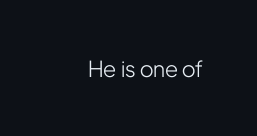
The space directly below the letters is spotless. Quick note: not italic, upright. The line texture is even and compact thanks to regular tracking. These glyphs show unthickened strokes, regular width or finer.
